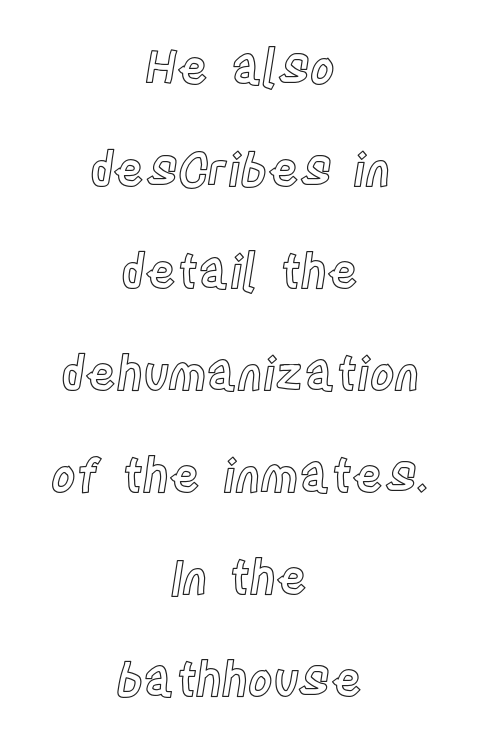
Quick note: interline space is abundant. Spacing verdict: proportional, widths tailored to each character. Bare-footed words on every line.
